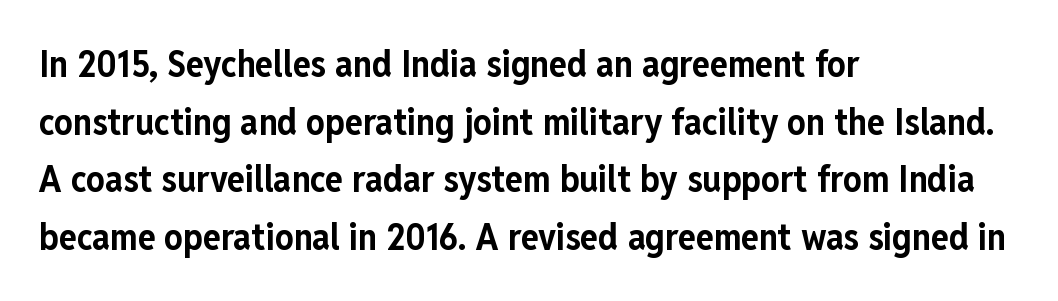
Q: Is the text bold? A: Yes.
Q: Is the text italic (slanted)? A: No, it is upright.
Q: Is the typeface a serif or a sans-serif typeface? A: Sans-serif.
Q: Is the text underlined? A: No.
Q: How is the paragraph aligned? A: Left-aligned.
Q: Is the spacing between letters normal or unusually wide? A: Normal.
Q: Is the spacing between lines tight, normal or loose? A: Normal.
Q: Width (condensed, normal, or wide)? A: Condensed.
Q: Stroke contrast? A: Low.
Q: x-height? A: Medium.
Q: Monospaced? A: No.
